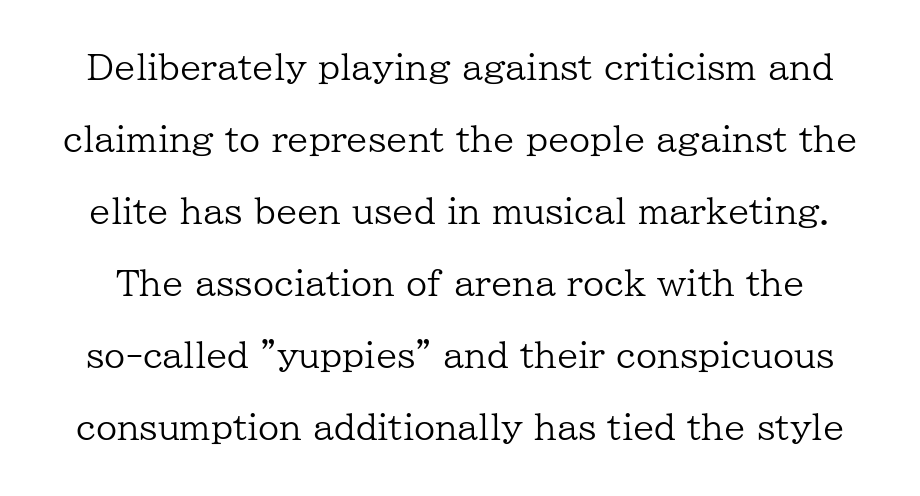
The specimen omits any rule beneath the text block's lines. Posture: upright roman. Letters have the restrained weight of plain body copy at most. Summary of vertical rhythm: relaxed, with wide interline spacing. Are there feet on the stems? There are — it's a serif.
